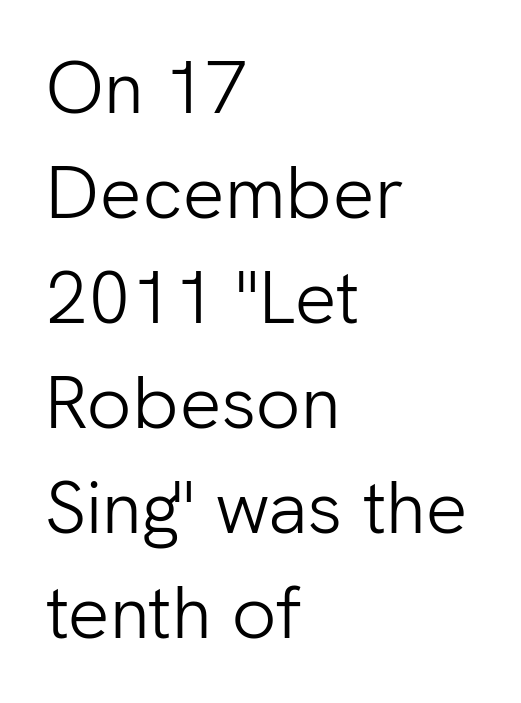
The image shows 74 px light sans-serif type, upright; set left-aligned, normal line spacing (1.42x), normal letter spacing, not underlined; low stroke contrast and a medium x-height.
